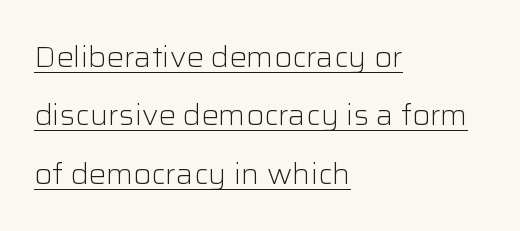
{"serif": "no", "italic": "no", "bold": "no", "weight": "light", "width": "normal", "stroke_contrast": "low", "x_height": "medium", "monospaced": "no", "underline": "yes", "align": "left", "line_spacing": "loose", "line_spacing_ratio": 2.01, "letter_spacing": "normal", "letter_spacing_em": 0.0, "glyph_px": 29}
